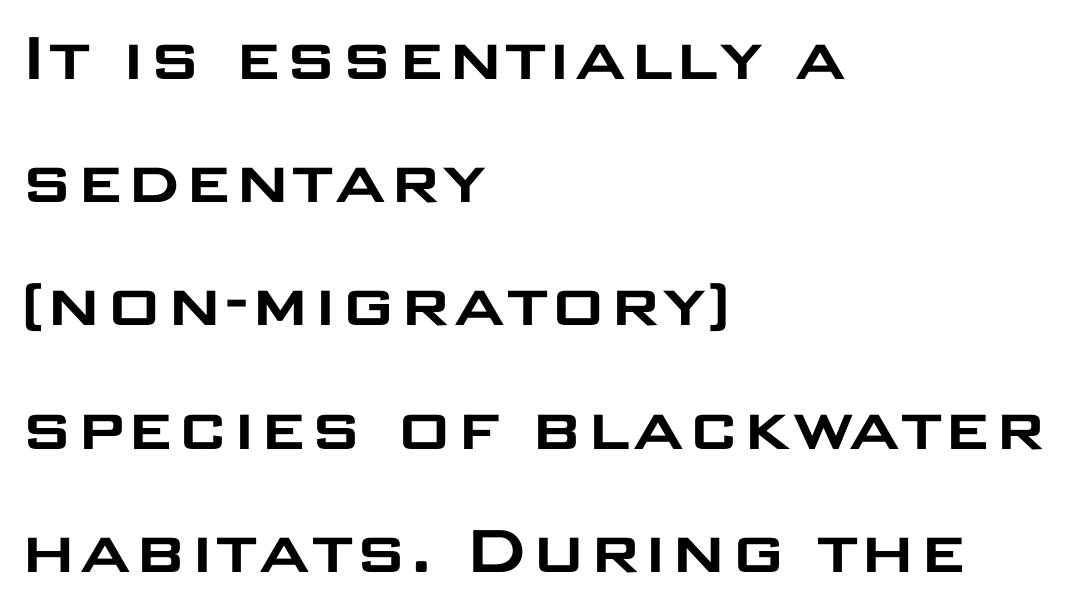
{"serif": "no", "italic": "no", "width": "wide", "stroke_contrast": "low", "x_height": "large", "monospaced": "no", "underline": "no", "align": "left", "line_spacing": "normal", "line_spacing_ratio": 1.58, "letter_spacing": "normal", "letter_spacing_em": 0.0, "glyph_px": 78}
